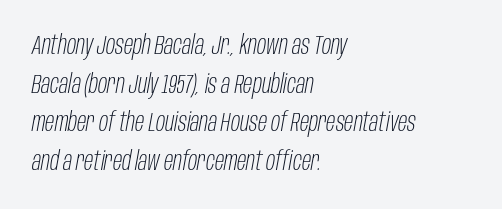
Q: Is the text bold? A: No.
Q: Is the text italic (slanted)? A: Yes, it leans right by about 10 degrees.
Q: Is the text underlined? A: No.
Q: How is the paragraph aligned? A: Left-aligned.
Q: Is the spacing between letters normal or unusually wide? A: Normal.
Q: Is the spacing between lines tight, normal or loose? A: Normal.
